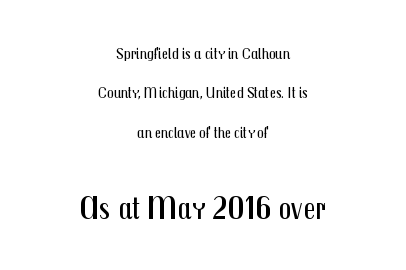
Q: Is the text bold? A: No.
Q: Is the text italic (slanted)? A: No, it is upright.
Q: Is the typeface a serif or a sans-serif typeface? A: Sans-serif.
Q: Is the text underlined? A: No.
Q: How is the paragraph aligned? A: Centered.
Q: Is the spacing between letters normal or unusually wide? A: Normal.
Q: Is the spacing between lines tight, normal or loose? A: Loose.
Q: Which block of text is set in a larger size, the first (top) or the second (bottom)? A: The second (bottom) one.
Q: Width (condensed, normal, or wide)? A: Condensed.
Q: Stroke contrast? A: Medium.
Q: x-height? A: Medium.
Q: Monospaced? A: No.
